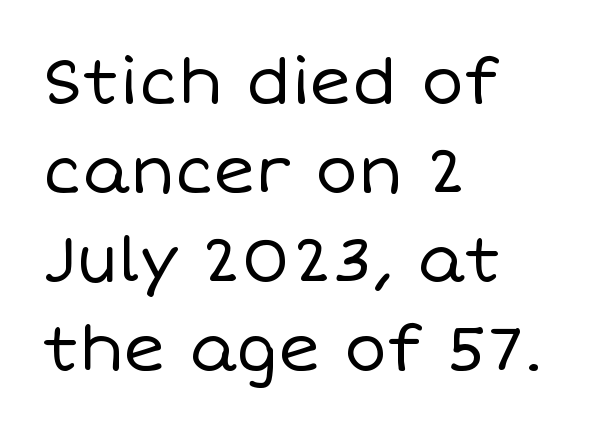
{"italic": "no", "bold": "no", "weight": "regular", "width": "normal", "stroke_contrast": "low", "x_height": "large", "monospaced": "no", "underline": "no", "align": "left", "line_spacing": "normal", "line_spacing_ratio": 1.39, "letter_spacing": "normal", "letter_spacing_em": 0.0, "glyph_px": 64}
